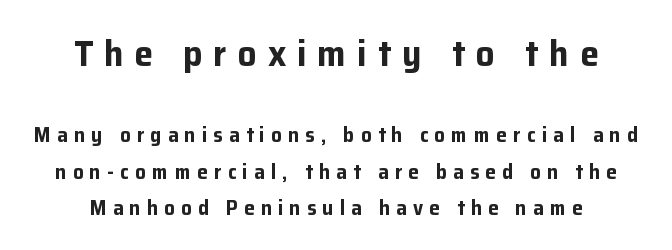
Q: Is the text bold? A: Yes.
Q: Is the text italic (slanted)? A: No, it is upright.
Q: Is the typeface a serif or a sans-serif typeface? A: Sans-serif.
Q: Is the text underlined? A: No.
Q: How is the paragraph aligned? A: Centered.
Q: Is the spacing between letters normal or unusually wide? A: Unusually wide.
Q: Which block of text is set in a larger size, the first (top) or the second (bottom)? A: The first (top) one.
Q: Width (condensed, normal, or wide)? A: Normal.
Q: Stroke contrast? A: Low.
Q: x-height? A: Medium.
Q: Monospaced? A: No.
